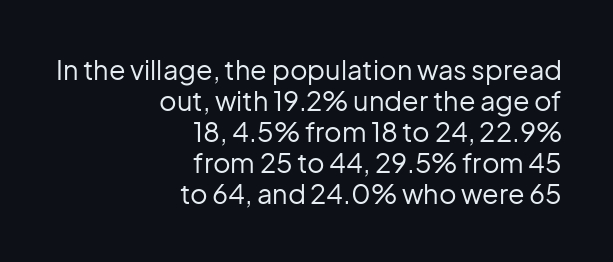
The typesetting does not lean heavy: it is not bold. The passage shown has conventional tracking throughout. Underline: absent. Students, observe: this is what under-led, compact text looks like. Nope, not italic — everything's standing straight. If you drew a ruler down the right edge, every line would touch it.
